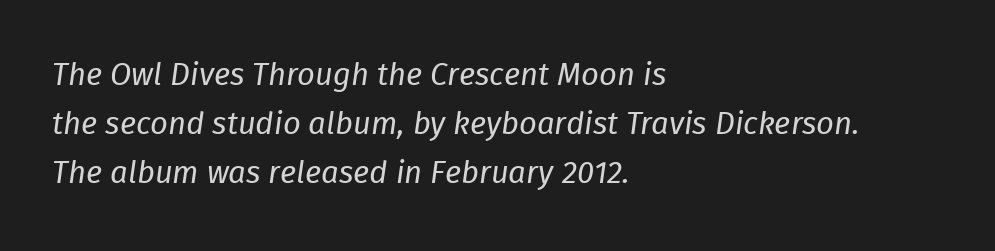
{"italic": "yes", "lean": "right", "slant_degrees": 8, "bold": "no", "weight": "regular", "width": "normal", "stroke_contrast": "low", "x_height": "medium", "monospaced": "no", "underline": "no", "align": "left", "line_spacing": "normal", "line_spacing_ratio": 1.58, "letter_spacing": "normal", "letter_spacing_em": 0.0, "glyph_px": 31}
